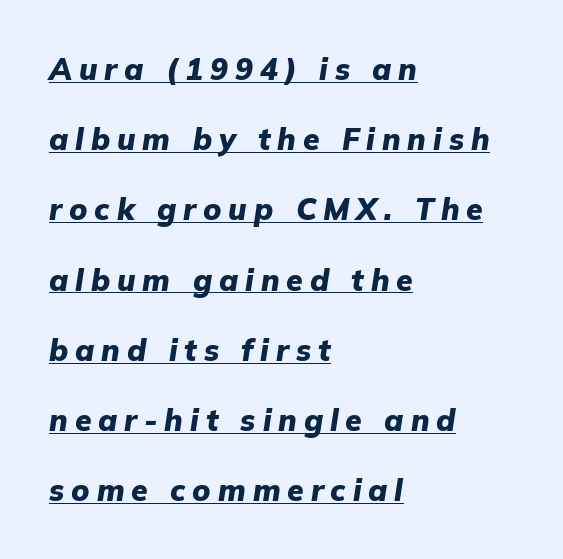
Q: Is the text bold? A: Yes.
Q: Is the text italic (slanted)? A: Yes, it leans right by about 9 degrees.
Q: Is the text underlined? A: Yes.
Q: How is the paragraph aligned? A: Left-aligned.
Q: Is the spacing between letters normal or unusually wide? A: Unusually wide.
Q: Is the spacing between lines tight, normal or loose? A: Loose.
Q: Width (condensed, normal, or wide)? A: Normal.
Q: Stroke contrast? A: Low.
Q: x-height? A: Medium.
Q: Monospaced? A: No.
